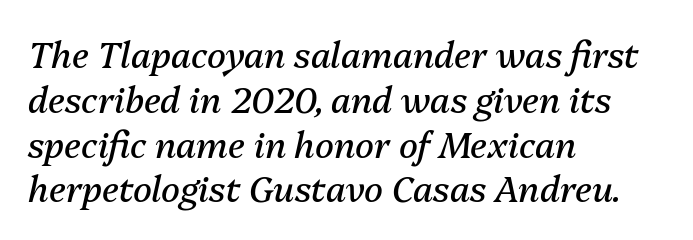
The image shows 35 px regular-weight type, italic (leaning right); set left-aligned, normal line spacing (1.28x), normal letter spacing, not underlined; medium stroke contrast and a medium x-height.
